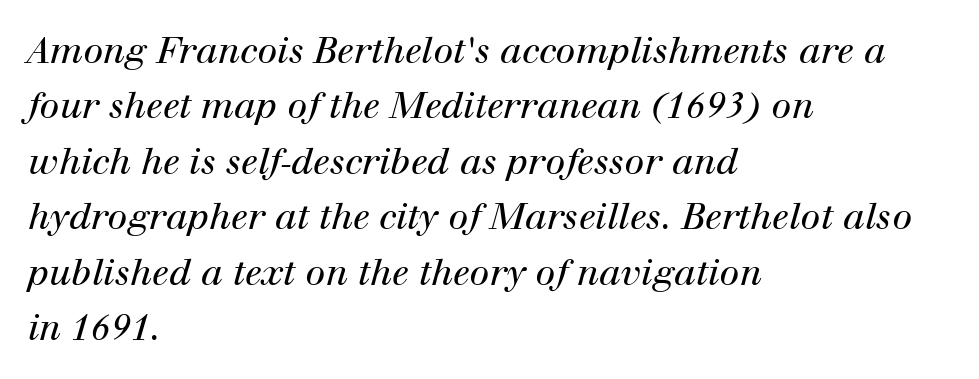
No extra ink here — the face is not bold. A classic flush-left, rag-right setting is used for this passage. The line-height multiplier appears to be the usual default. Only glyphs here, with clear space below each row. These lines keep a tight, regular rhythm from letter to letter.
